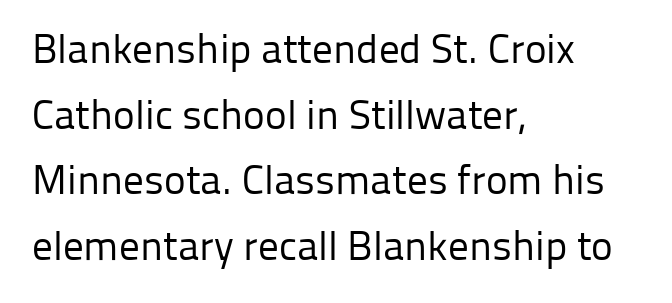
{"serif": "no", "italic": "no", "bold": "no", "weight": "regular", "width": "normal", "stroke_contrast": "low", "x_height": "medium", "monospaced": "no", "underline": "no", "align": "left", "line_spacing": "normal", "line_spacing_ratio": 1.6, "letter_spacing": "normal", "letter_spacing_em": 0.0, "glyph_px": 41}
